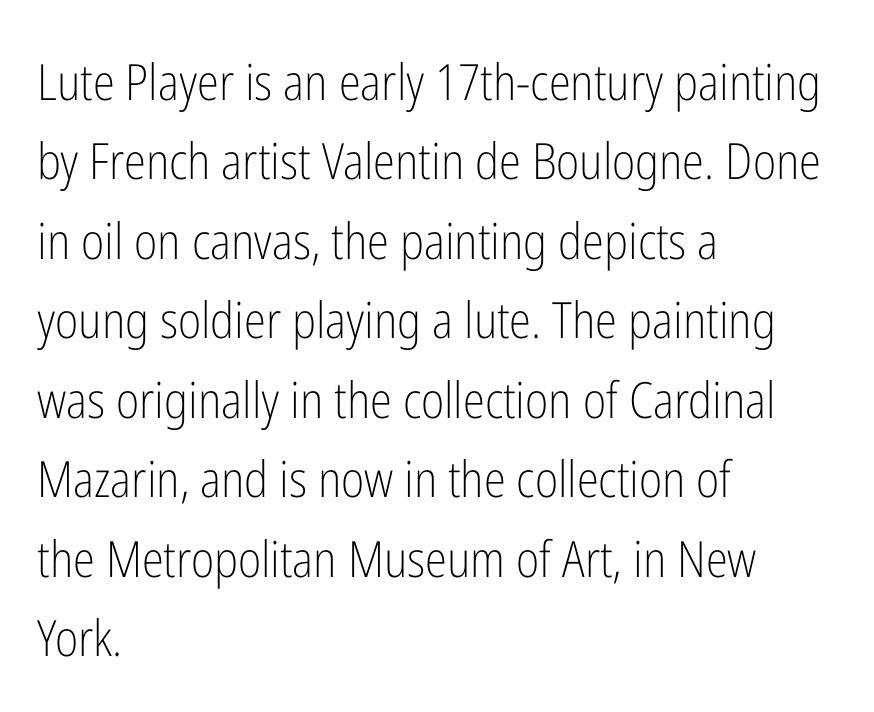
{"serif": "no", "italic": "no", "bold": "no", "weight": "light", "width": "condensed", "stroke_contrast": "low", "x_height": "medium", "monospaced": "no", "underline": "no", "align": "left", "line_spacing": "normal", "line_spacing_ratio": 1.59, "letter_spacing": "normal", "letter_spacing_em": 0.0, "glyph_px": 50}
